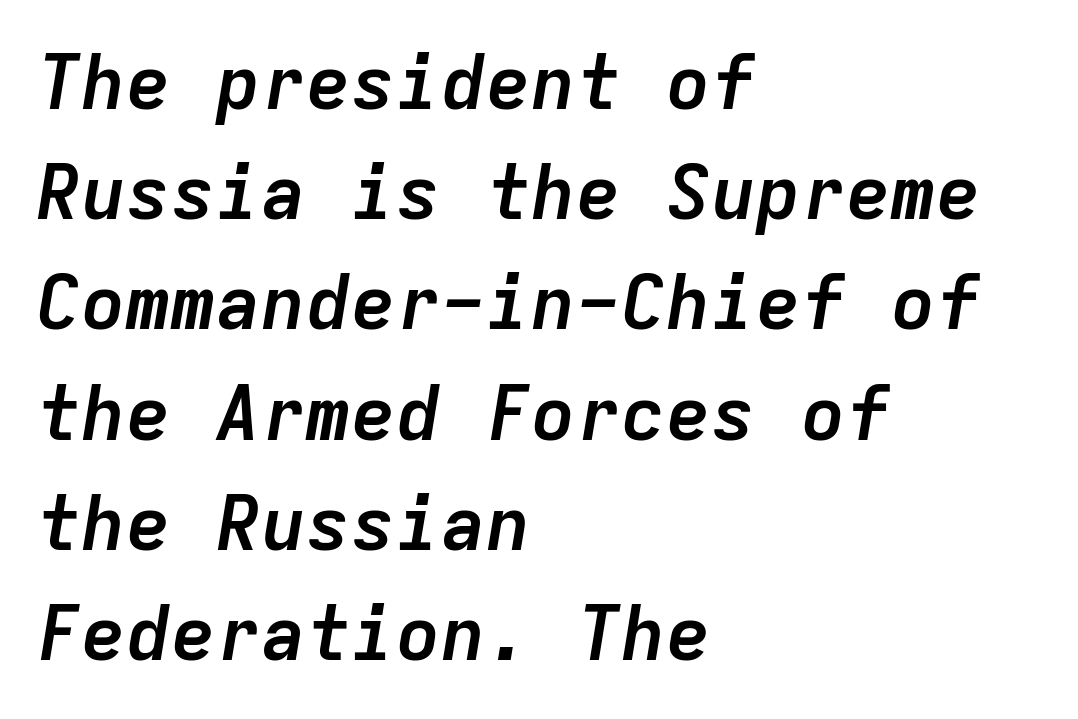
The image shows 75 px semibold type, italic (leaning right), monospaced; set left-aligned, normal line spacing (1.47x), normal letter spacing, not underlined; low stroke contrast and a medium x-height.
